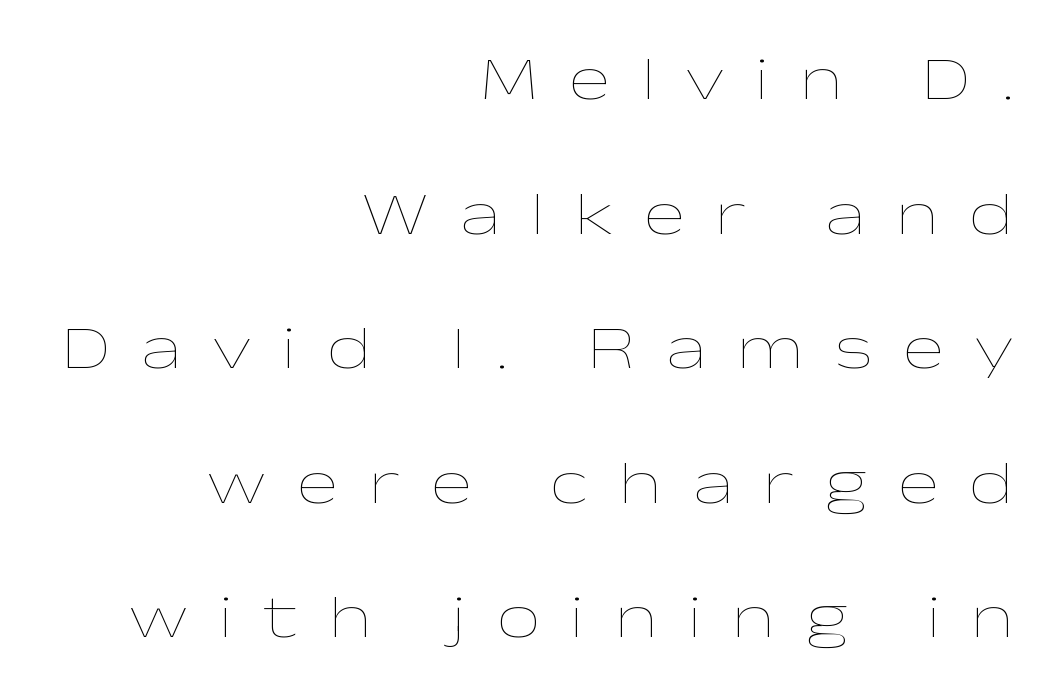
The image shows 62 px thin, wide type, upright; set right-aligned, loose line spacing (2.17x), unusually wide letter spacing (+0.49 em), not underlined; low stroke contrast and a medium x-height.
